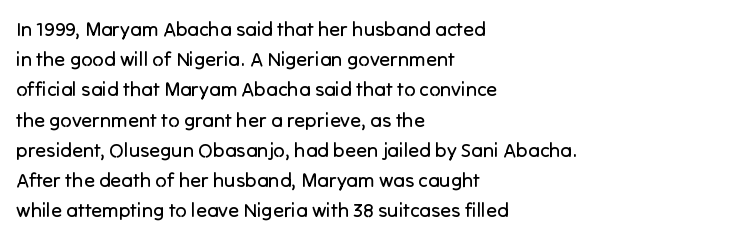
What stands out about the letter spacing? Nothing — it is the standard amount. The axis of the letterforms is exactly vertical. Check the space under the baseline: it is left empty. Evenly set lines give the paragraph a standard silhouette.
